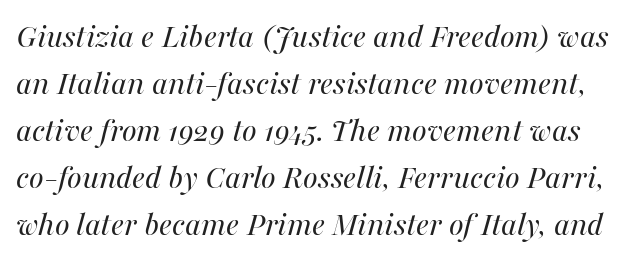
Q: Is the text bold? A: No.
Q: Is the text italic (slanted)? A: Yes, it leans right by about 16 degrees.
Q: Is the text underlined? A: No.
Q: Is the spacing between letters normal or unusually wide? A: Normal.
Q: Is the spacing between lines tight, normal or loose? A: Normal.
Q: Width (condensed, normal, or wide)? A: Normal.
Q: Stroke contrast? A: Medium.
Q: x-height? A: Medium.
Q: Monospaced? A: No.
